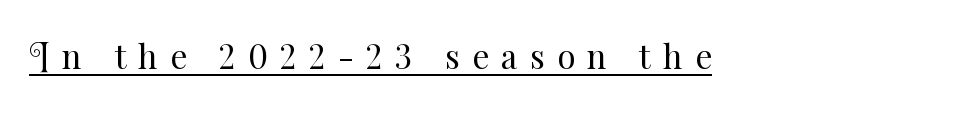
The rendered words wear a rule along their underside. The letters advance in unequal steps, a hallmark of proportional type. The letters look calm and open, with moderate or lighter stems. The lettering holds an erect, upright posture throughout. You could only call the tracking loose — the letters float apart.
